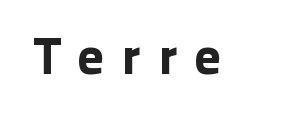
The image shows 53 px sans-serif type, upright; set unusually wide letter spacing (+0.33 em), not underlined; low stroke contrast and a medium x-height.
